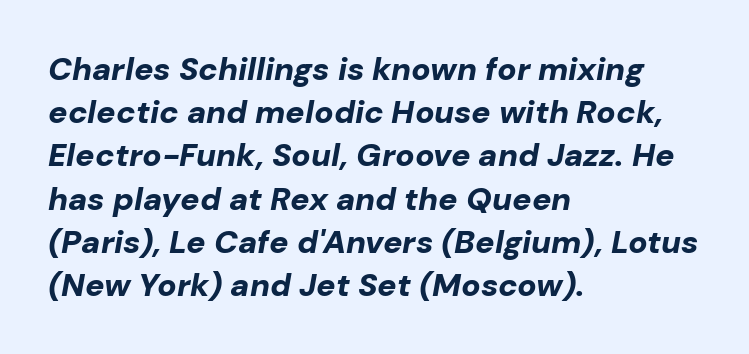
The image shows 32 px bold type, italic (leaning right); set left-aligned, normal line spacing (1.35x), normal letter spacing, not underlined; low stroke contrast and a medium x-height.
